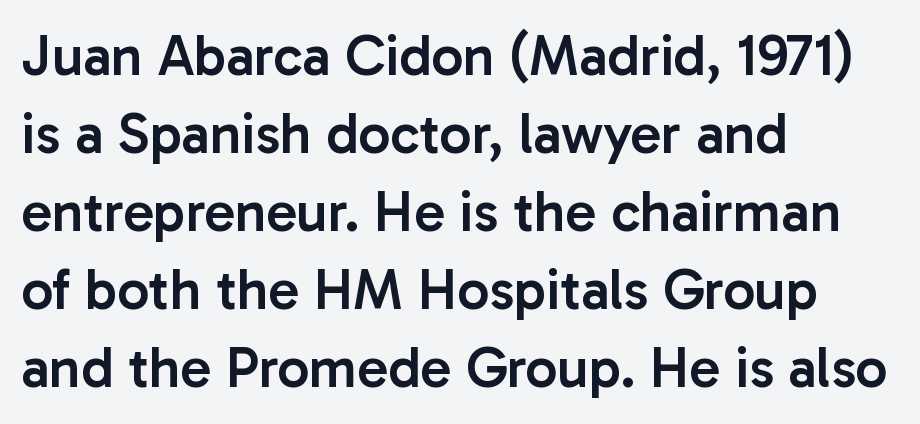
The image shows 57 px semibold sans-serif type, upright; set left-aligned, normal line spacing (1.37x), normal letter spacing, not underlined; low stroke contrast and a medium x-height.
